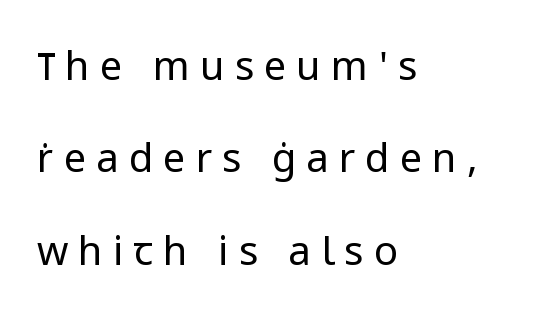
{"serif": "no", "italic": "no", "bold": "no", "weight": "regular", "width": "normal", "stroke_contrast": "low", "x_height": "medium", "monospaced": "no", "underline": "no", "align": "left", "line_spacing": "loose", "line_spacing_ratio": 2.31, "letter_spacing": "wide", "letter_spacing_em": 0.25, "glyph_px": 40}
